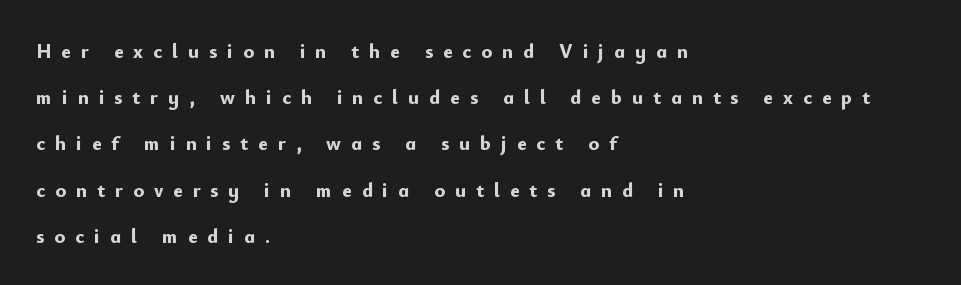
The area under the type is left untouched. Rows of type keep a wide berth in the vertical direction. Quick note: not italic, upright. These lines are set flush left with a ragged right edge. Heft: maximum for text — a bold.
